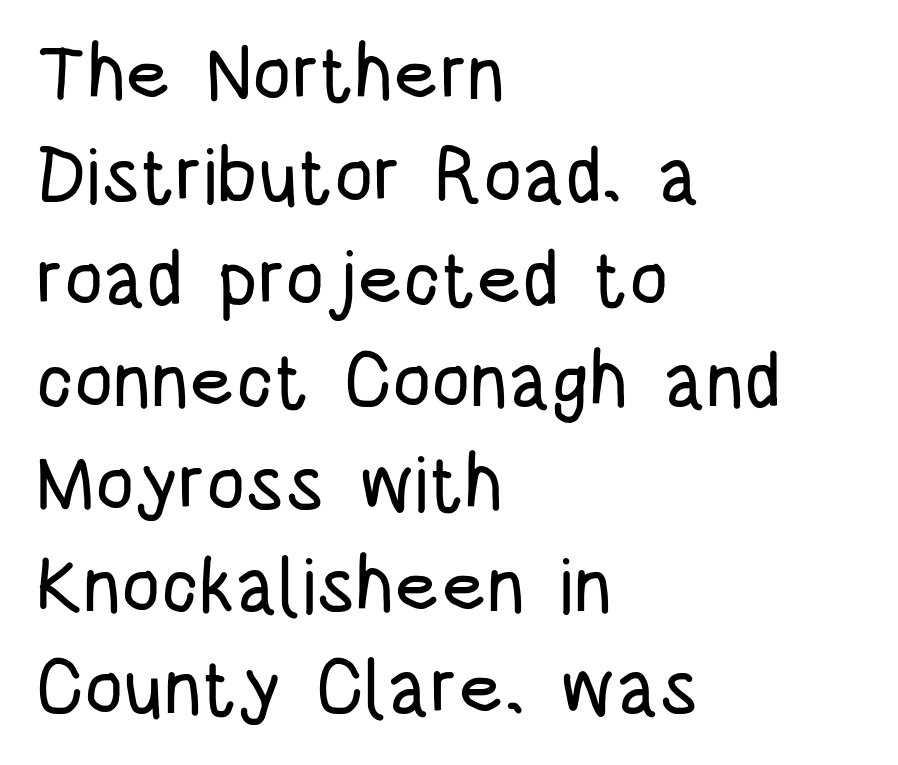
The image shows 77 px condensed sans-serif type, upright; set left-aligned, normal line spacing (1.33x), normal letter spacing, not underlined; low stroke contrast and a large x-height.
